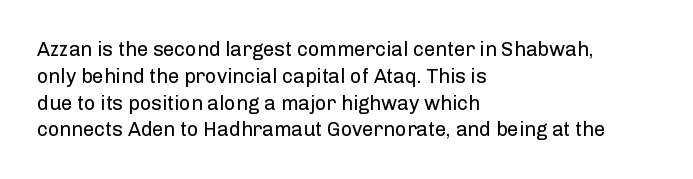
The image shows 20 px text type, upright; set left-aligned, normal line spacing (1.34x), normal letter spacing, not underlined.
